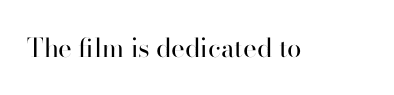
{"italic": "no", "bold": "no", "underline": "no", "letter_spacing": "normal", "letter_spacing_em": 0.0, "glyph_px": 26}
